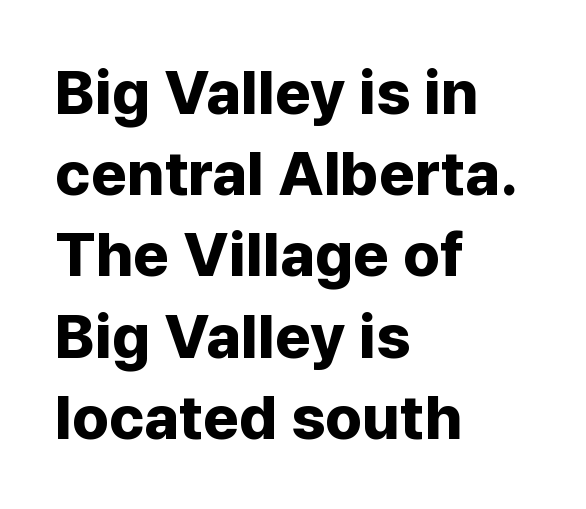
Q: Is the text bold? A: Yes.
Q: Is the text italic (slanted)? A: No, it is upright.
Q: Is the typeface a serif or a sans-serif typeface? A: Sans-serif.
Q: Is the text underlined? A: No.
Q: How is the paragraph aligned? A: Left-aligned.
Q: Is the spacing between letters normal or unusually wide? A: Normal.
Q: Is the spacing between lines tight, normal or loose? A: Normal.
Q: Width (condensed, normal, or wide)? A: Normal.
Q: Stroke contrast? A: Low.
Q: x-height? A: Medium.
Q: Monospaced? A: No.
